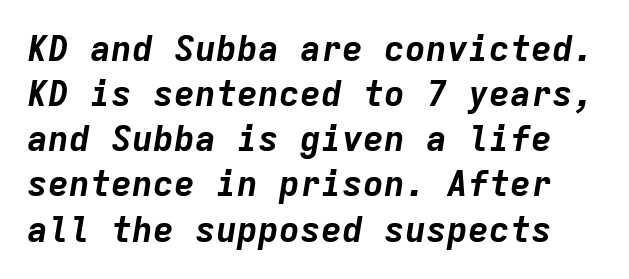
The image shows 35 px bold type, italic (leaning right), monospaced; set normal line spacing (1.29x), normal letter spacing, not underlined; low stroke contrast and a medium x-height.
